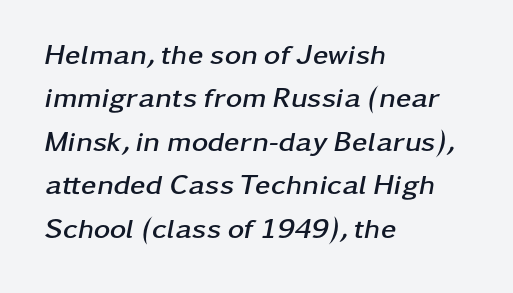
The typesetting leans heavy: a genuine bold. Decoration check: the copy has no underline. A normal amount of white space separates one row of letters from the next. The letters advance in unequal steps, a hallmark of proportional type.
